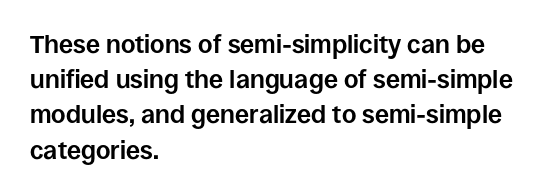
Q: Is the text bold? A: Yes.
Q: Is the text italic (slanted)? A: No, it is upright.
Q: Is the text underlined? A: No.
Q: How is the paragraph aligned? A: Left-aligned.
Q: Is the spacing between letters normal or unusually wide? A: Normal.
Q: Is the spacing between lines tight, normal or loose? A: Normal.
